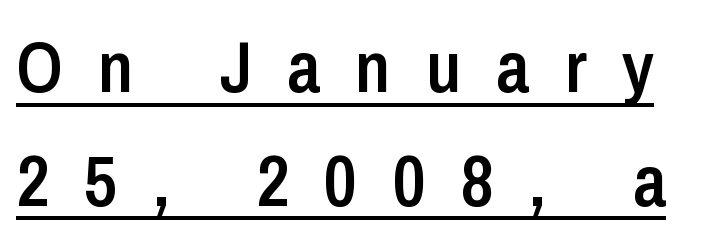
The image shows 73 px semibold, condensed sans-serif type, upright; set normal line spacing (1.56x), unusually wide letter spacing (+0.48 em), underlined; low stroke contrast and a medium x-height.
